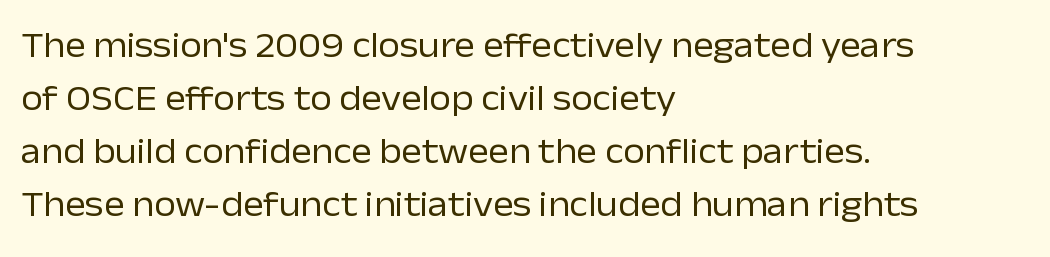
The font sits on the lighter half of the weight spectrum, regular included. Do the characters align in a grid? No, the font is proportional. Regarding serifs, this sample does without them. Notice how the passage keeps a crisp vertical edge on the left only.
